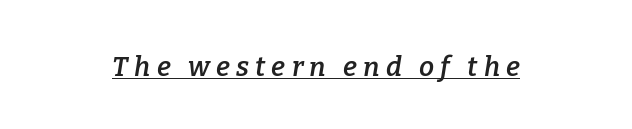
Underlined type. Emphasis-style slanted type is in use. The passage shown is semibold, sitting just below true bold. Tracking value appears strongly positive — letters spread wide.
